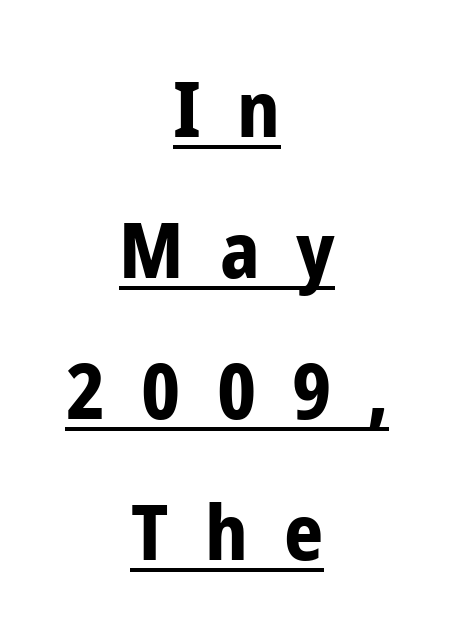
Do the characters align in a grid? No, the font is proportional. The face used here is a sans, in the tradition of grotesques and geometrics. Short and long lines alike share a common midpoint. The horizontal fit of the characters is loose and conspicuously gappy. Do the letters lean? They stand straight. Does the weight exceed regular? Yes, all the way to bold.
